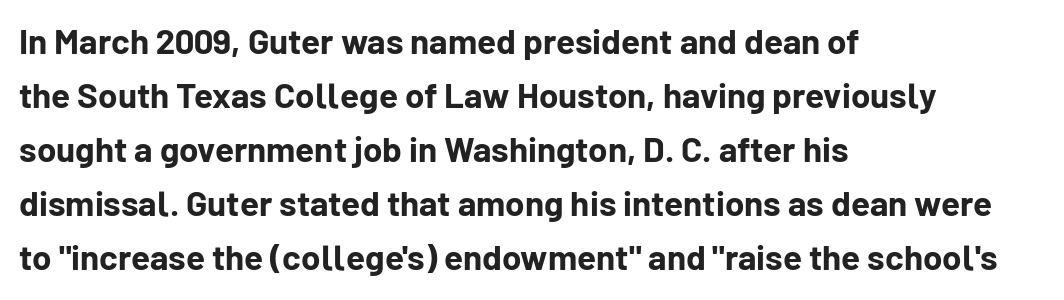
The image shows 35 px bold sans-serif type, upright; set left-aligned, normal line spacing (1.54x), normal letter spacing, not underlined; low stroke contrast and a medium x-height.
